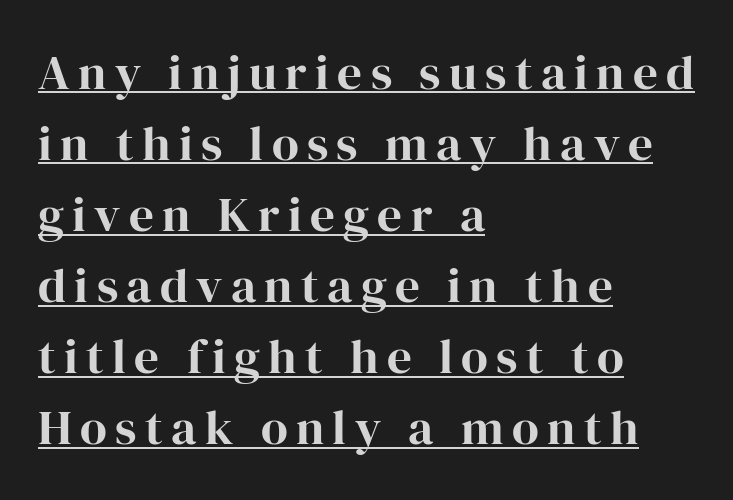
Q: Is the text bold? A: Yes.
Q: Is the text italic (slanted)? A: No, it is upright.
Q: Is the typeface a serif or a sans-serif typeface? A: Serif.
Q: Is the text underlined? A: Yes.
Q: How is the paragraph aligned? A: Left-aligned.
Q: Is the spacing between lines tight, normal or loose? A: Normal.
Q: Width (condensed, normal, or wide)? A: Normal.
Q: Stroke contrast? A: High.
Q: x-height? A: Medium.
Q: Monospaced? A: No.
